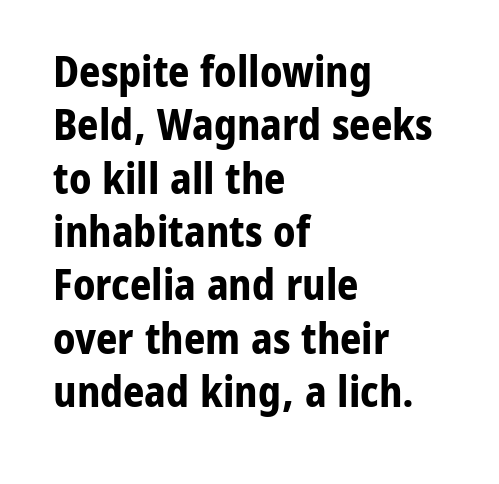
Short note: letters normally spaced. Is this a fixed-width face? No — the glyphs have proportional, varying widths. Interline gaps are of average width in this sample. Does the type have serifs? No, each stem ends abruptly. The letters stand upright; this is a roman face. The sample has been set heavy, in full bold.
